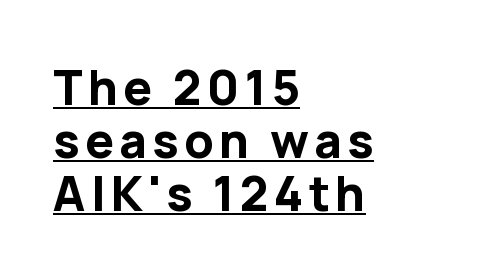
The words here are underlined. The letters are bold, with thick, heavy strokes. Proportional: the letters do not fall into vertical columns. Regarding leading, the lines here are crowded together. This rendering employs a face without finishing strokes, i.e., a sans-serif.
